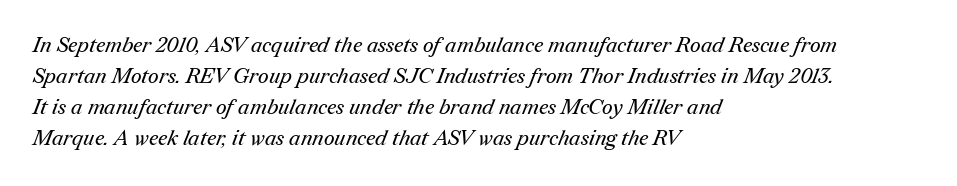
The image shows 21 px text type; set left-aligned, normal line spacing (1.48x), normal letter spacing, not underlined.
